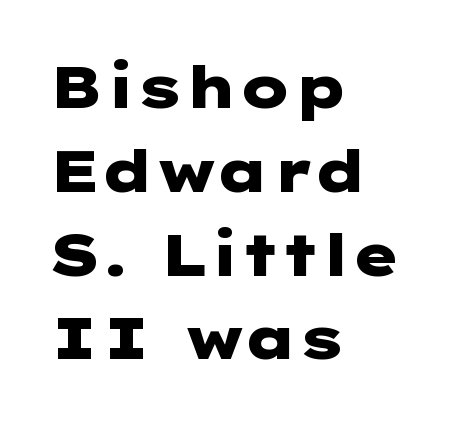
The image shows 59 px heavy, wide sans-serif type, upright; set left-aligned, normal line spacing (1.42x), normal letter spacing, not underlined; low stroke contrast and a medium x-height.
